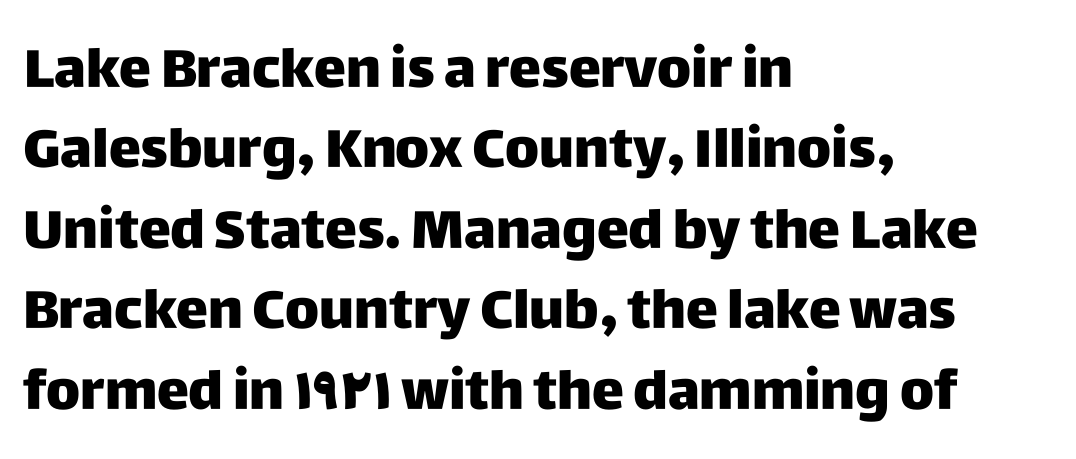
The image shows 54 px sans-serif type, upright; set left-aligned, normal line spacing (1.49x), normal letter spacing, not underlined; low stroke contrast and a large x-height.
